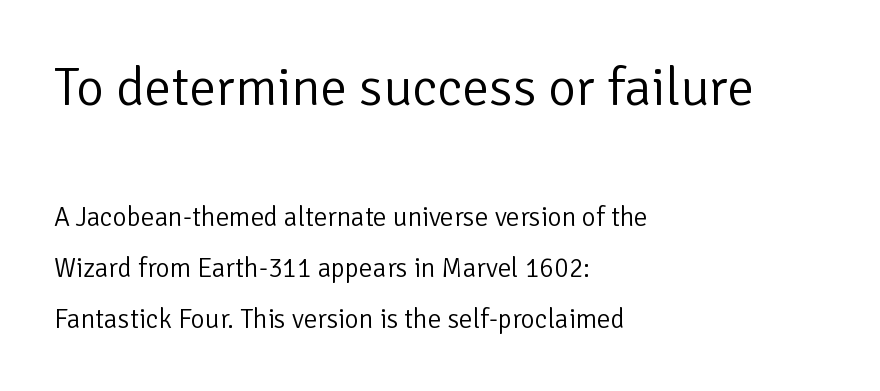
Q: Is the text bold? A: No.
Q: Is the text italic (slanted)? A: No, it is upright.
Q: Is the typeface a serif or a sans-serif typeface? A: Sans-serif.
Q: Is the text underlined? A: No.
Q: How is the paragraph aligned? A: Left-aligned.
Q: Is the spacing between letters normal or unusually wide? A: Normal.
Q: Is the spacing between lines tight, normal or loose? A: Loose.
Q: Which block of text is set in a larger size, the first (top) or the second (bottom)? A: The first (top) one.
Q: Width (condensed, normal, or wide)? A: Normal.
Q: Stroke contrast? A: Low.
Q: x-height? A: Medium.
Q: Monospaced? A: No.
